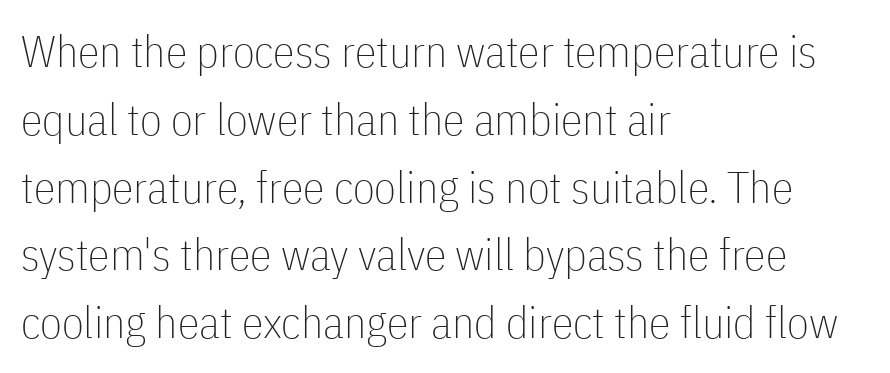
{"serif": "no", "italic": "no", "bold": "no", "weight": "thin", "width": "condensed", "stroke_contrast": "low", "x_height": "medium", "monospaced": "no", "underline": "no", "align": "left", "line_spacing": "normal", "line_spacing_ratio": 1.54, "letter_spacing": "normal", "letter_spacing_em": 0.0, "glyph_px": 44}
